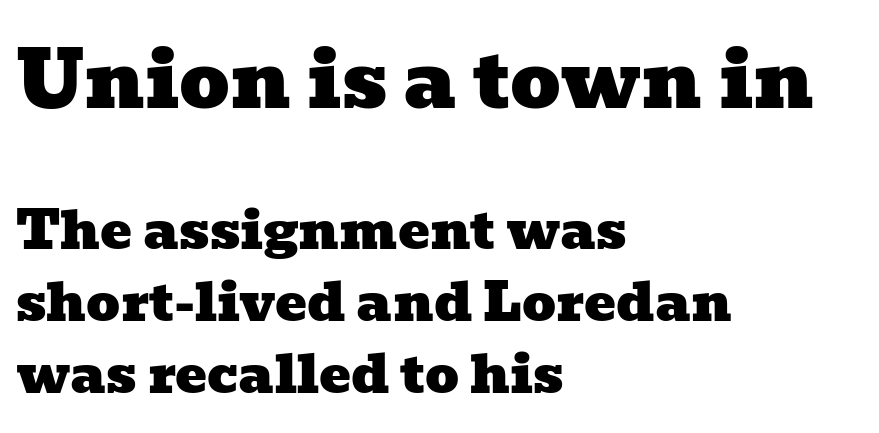
Do the characters align in a grid? No, the font is proportional. Compared with a centered layout, this one pins lines to the left instead. Which of the two is more prominent by size? The first, at the top. Words appear dense and cohesive because spacing is normal. A clean baseline with only descenders dipping below it.
